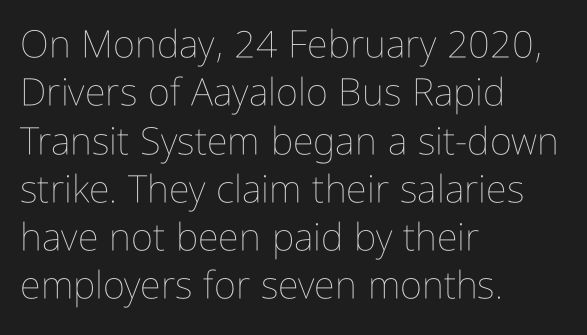
{"italic": "no", "bold": "no", "weight": "thin", "width": "condensed", "stroke_contrast": "low", "x_height": "medium", "monospaced": "no", "underline": "no", "align": "left", "line_spacing": "normal", "line_spacing_ratio": 1.27, "letter_spacing": "normal", "letter_spacing_em": 0.0, "glyph_px": 38}
